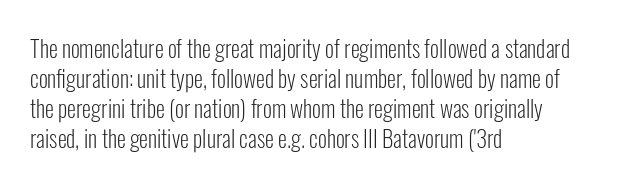
Q: Is the text bold? A: No.
Q: Is the text italic (slanted)? A: No, it is upright.
Q: Is the text underlined? A: No.
Q: How is the paragraph aligned? A: Left-aligned.
Q: Is the spacing between letters normal or unusually wide? A: Normal.
Q: Is the spacing between lines tight, normal or loose? A: Normal.
